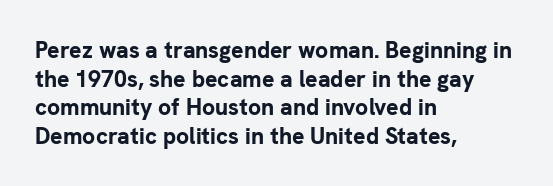
Every character sits straight up, as roman type does. Stroke thickness is high; the sample reads as a true bold. Inter-character spacing is left at the font's built-in metrics. Casual observation: everything's shoved over to the left. The specimen omits any rule beneath the text block's lines.
